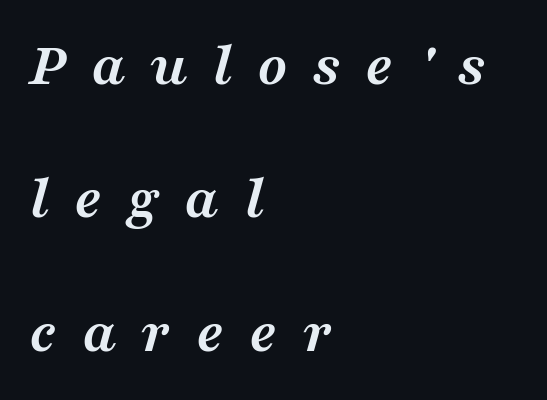
The image shows 62 px semibold, wide serif type, italic (leaning right); set left-aligned, loose line spacing (2.15x), unusually wide letter spacing (+0.4 em), not underlined; medium stroke contrast and a medium x-height.
